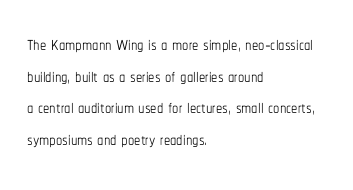
{"italic": "no", "bold": "no", "underline": "no", "align": "left", "line_spacing": "normal", "line_spacing_ratio": 1.27, "letter_spacing": "normal", "letter_spacing_em": 0.0, "glyph_px": 25}
